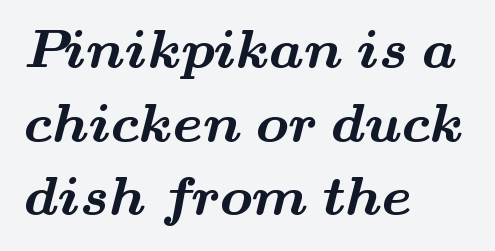
The lines are quadded left. The line-height multiplier appears to be the usual default. Here the glyphs are tracked normally, forming tight word shapes. Each glyph is drawn with heavy, bold strokes.
